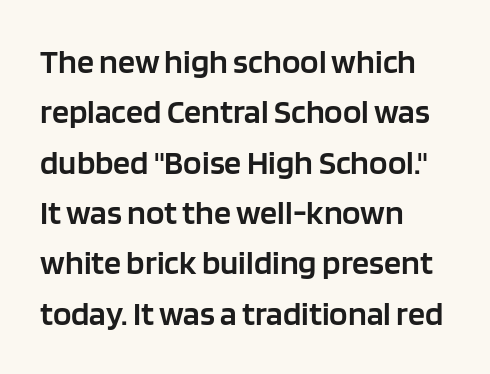
The image shows 34 px semibold sans-serif type, upright; set left-aligned, normal line spacing (1.48x), normal letter spacing, not underlined; low stroke contrast and a large x-height.
